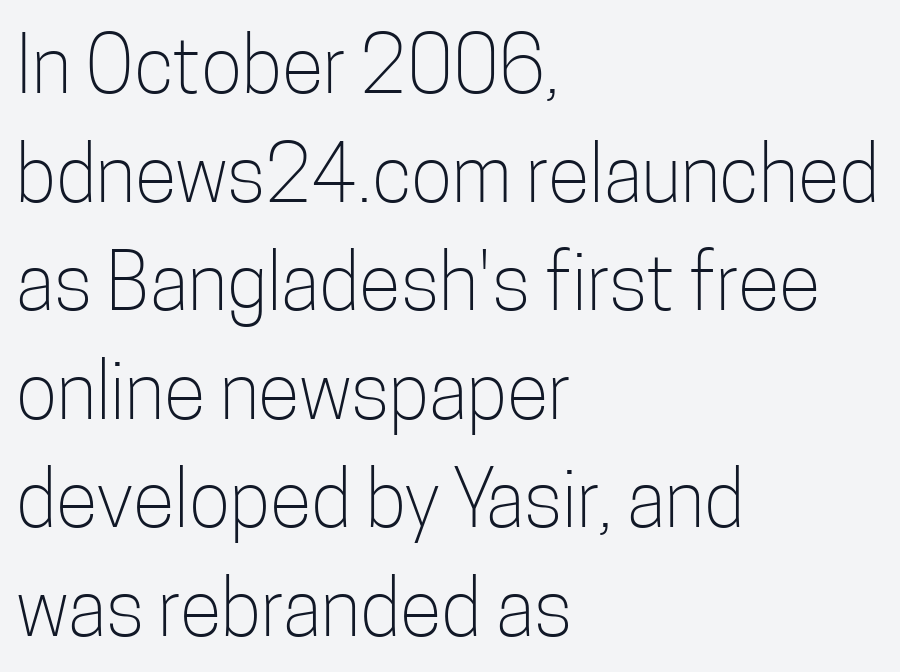
Q: Is the text bold? A: No.
Q: Is the text italic (slanted)? A: No, it is upright.
Q: Is the typeface a serif or a sans-serif typeface? A: Sans-serif.
Q: Is the text underlined? A: No.
Q: How is the paragraph aligned? A: Left-aligned.
Q: Is the spacing between letters normal or unusually wide? A: Normal.
Q: Is the spacing between lines tight, normal or loose? A: Normal.
Q: Width (condensed, normal, or wide)? A: Condensed.
Q: Stroke contrast? A: Low.
Q: x-height? A: Medium.
Q: Monospaced? A: No.
